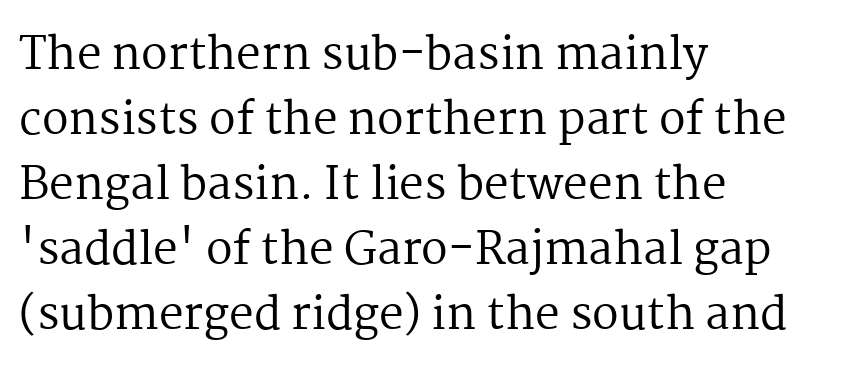
{"serif": "yes", "italic": "no", "bold": "no", "weight": "regular", "width": "normal", "stroke_contrast": "medium", "x_height": "medium", "monospaced": "no", "underline": "no", "align": "left", "line_spacing": "normal", "line_spacing_ratio": 1.48, "letter_spacing": "normal", "letter_spacing_em": 0.0, "glyph_px": 44}
